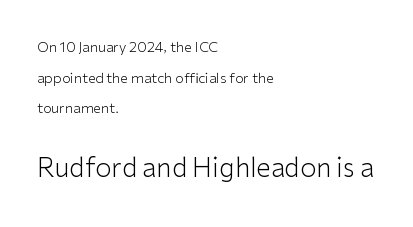
The rag falls on the right side of this text block. The tracking reads as untouched default to a designer's eye. Every stem runs plumb, perpendicular to the baseline. Each new line begins a long way beneath the previous one. The space directly below the letters is spotless. Visually, the bottom section dominates because its glyphs are scaled up.
